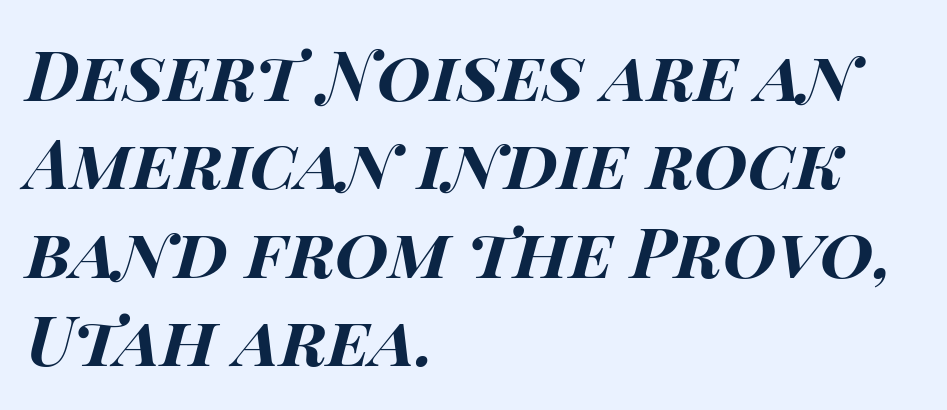
The image shows 69 px bold, wide type, italic (leaning right); set left-aligned, normal line spacing (1.28x), normal letter spacing, not underlined; high stroke contrast and a large x-height.
